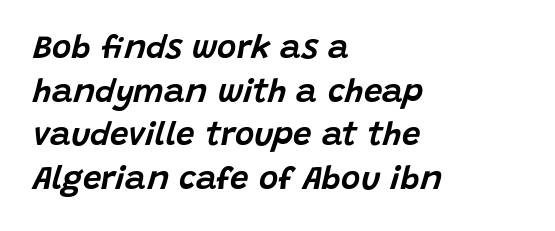
The face used here is proportionally spaced, like ordinary book or web type. The rag falls on the right side of this text block. When letters slant like this, we call the style italic. Leading: standard. The letters sit at their default tracking, neither squeezed nor spread.
